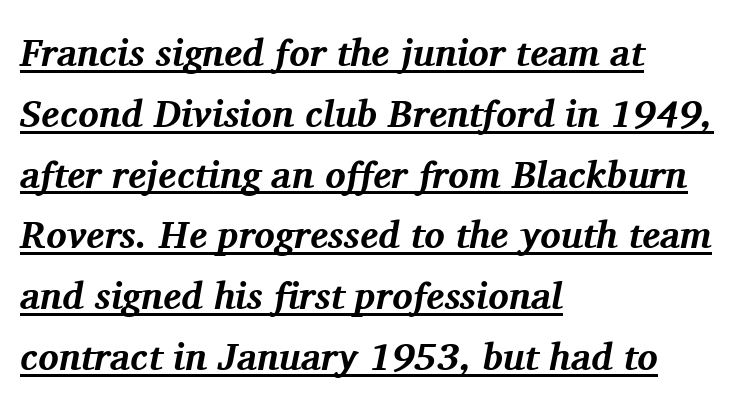
Font category for this specimen: serif. On the weight axis this lands at bold, roughly 700. The glyphs look as if they've been sheared to an angle. What decoration does the sample have? An underline. In terms of letterspacing, this is plain default setting. Compared with a centered layout, this one pins lines to the left instead.
